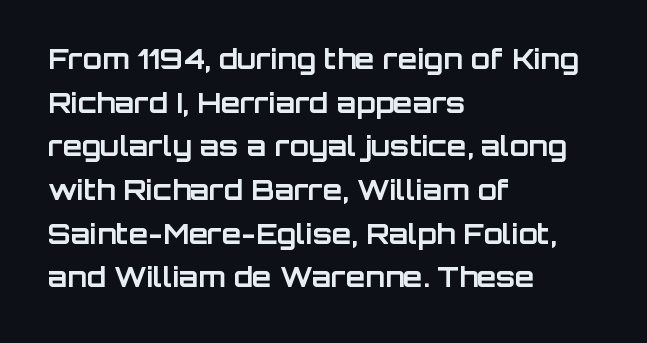
Q: Is the text bold? A: Yes.
Q: Is the text italic (slanted)? A: No, it is upright.
Q: Is the typeface a serif or a sans-serif typeface? A: Sans-serif.
Q: Is the text underlined? A: No.
Q: How is the paragraph aligned? A: Left-aligned.
Q: Is the spacing between letters normal or unusually wide? A: Normal.
Q: Is the spacing between lines tight, normal or loose? A: Normal.
Q: Width (condensed, normal, or wide)? A: Normal.
Q: Stroke contrast? A: Low.
Q: x-height? A: Large.
Q: Monospaced? A: No.
